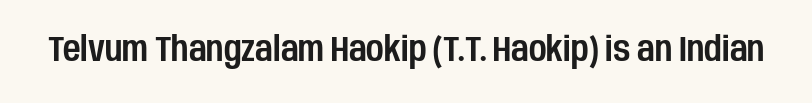
Q: Is the text italic (slanted)? A: No, it is upright.
Q: Is the typeface a serif or a sans-serif typeface? A: Sans-serif.
Q: Is the text underlined? A: No.
Q: Is the spacing between letters normal or unusually wide? A: Normal.
Q: Width (condensed, normal, or wide)? A: Condensed.
Q: Stroke contrast? A: Low.
Q: x-height? A: Large.
Q: Monospaced? A: No.
